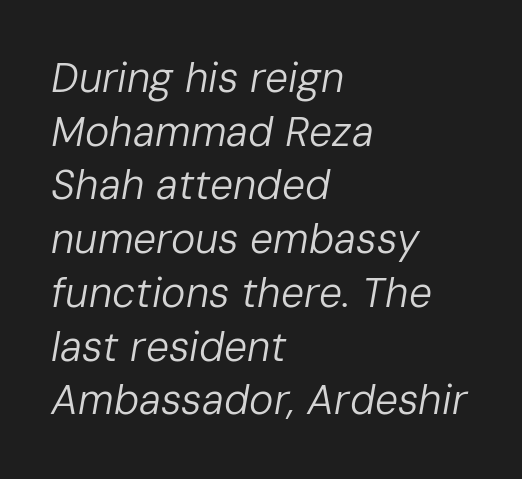
Q: Is the text bold? A: No.
Q: Is the text italic (slanted)? A: Yes, it leans right by about 10 degrees.
Q: Is the text underlined? A: No.
Q: How is the paragraph aligned? A: Left-aligned.
Q: Is the spacing between letters normal or unusually wide? A: Normal.
Q: Is the spacing between lines tight, normal or loose? A: Normal.
Q: Width (condensed, normal, or wide)? A: Normal.
Q: Stroke contrast? A: Low.
Q: x-height? A: Medium.
Q: Monospaced? A: No.
